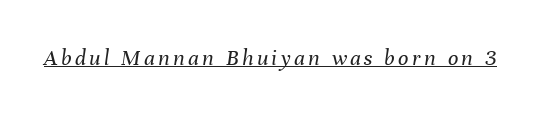
The image shows 23 px text type, italic (leaning right); set underlined.
